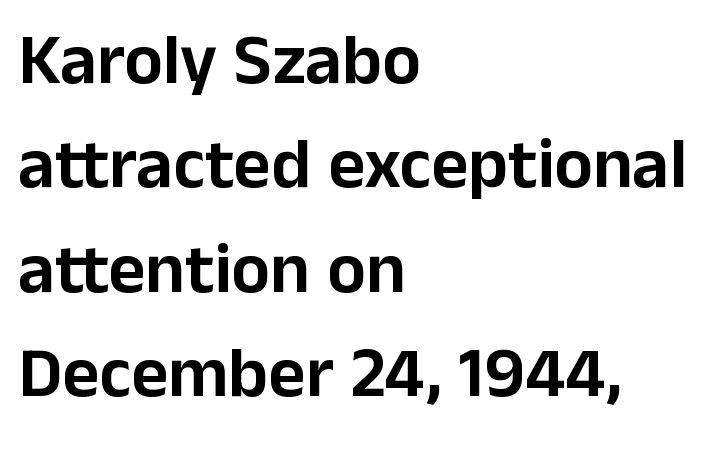
Q: Is the text italic (slanted)? A: No, it is upright.
Q: Is the typeface a serif or a sans-serif typeface? A: Sans-serif.
Q: Is the text underlined? A: No.
Q: How is the paragraph aligned? A: Left-aligned.
Q: Is the spacing between letters normal or unusually wide? A: Normal.
Q: Is the spacing between lines tight, normal or loose? A: Normal.
Q: Width (condensed, normal, or wide)? A: Normal.
Q: Stroke contrast? A: Low.
Q: x-height? A: Medium.
Q: Monospaced? A: No.
